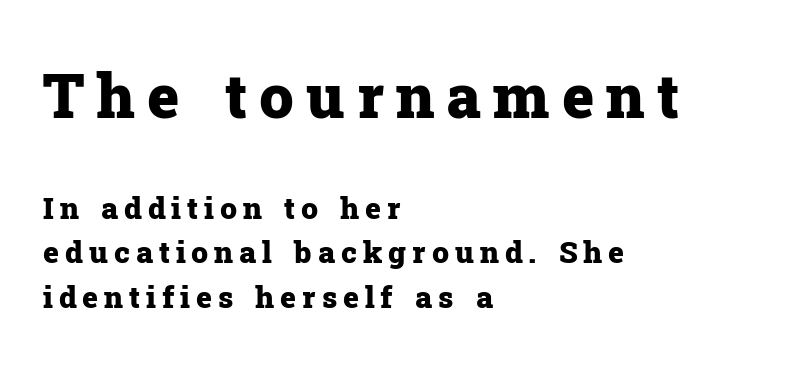
Stroke thickness is high; the sample reads as a true bold. The font's upright variant was chosen for this text. Are there feet on the stems? There are — it's a serif. Does the bottom block carry the larger type? No, the top block does.
